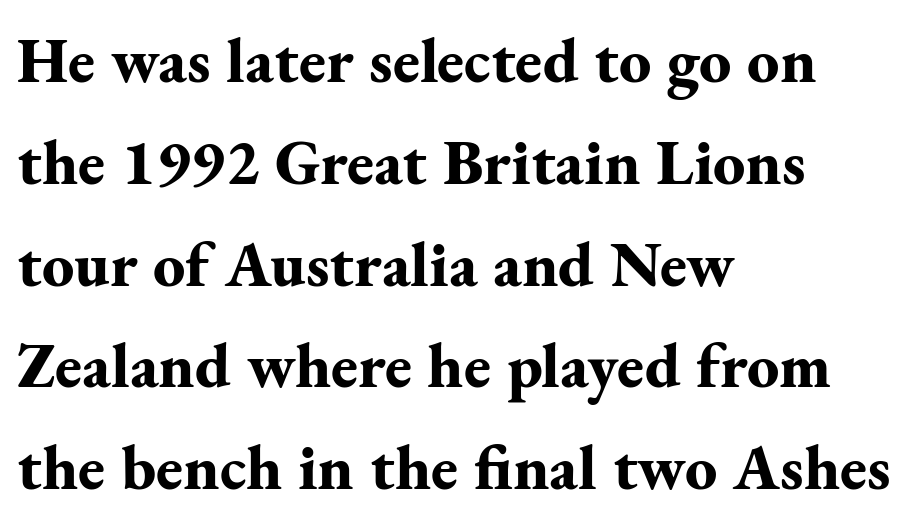
The image shows 64 px bold serif type, upright; set left-aligned, normal line spacing (1.59x), normal letter spacing, not underlined; medium stroke contrast and a small x-height.
